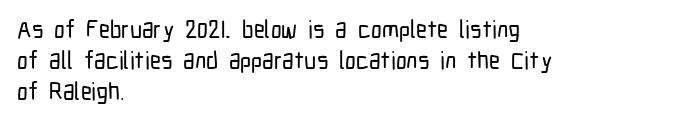
The image shows 24 px text type, upright; set left-aligned, normal line spacing (1.29x), normal letter spacing, not underlined.
